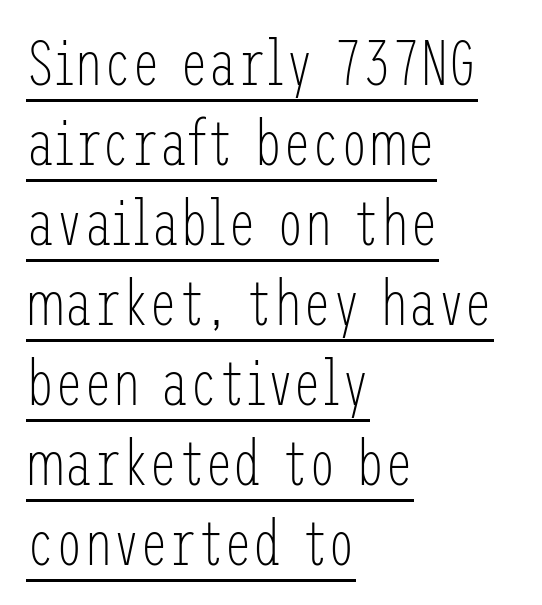
Q: Is the text bold? A: No.
Q: Is the text italic (slanted)? A: No, it is upright.
Q: Is the typeface a serif or a sans-serif typeface? A: Sans-serif.
Q: Is the text underlined? A: Yes.
Q: How is the paragraph aligned? A: Left-aligned.
Q: Is the spacing between letters normal or unusually wide? A: Normal.
Q: Is the spacing between lines tight, normal or loose? A: Normal.
Q: Width (condensed, normal, or wide)? A: Condensed.
Q: Stroke contrast? A: Low.
Q: x-height? A: Medium.
